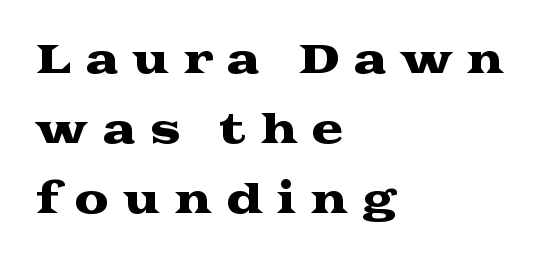
Q: Is the text italic (slanted)? A: No, it is upright.
Q: Is the typeface a serif or a sans-serif typeface? A: Serif.
Q: Is the text underlined? A: No.
Q: How is the paragraph aligned? A: Left-aligned.
Q: Is the spacing between letters normal or unusually wide? A: Unusually wide.
Q: Width (condensed, normal, or wide)? A: Wide.
Q: Stroke contrast? A: Medium.
Q: x-height? A: Medium.
Q: Monospaced? A: No.
